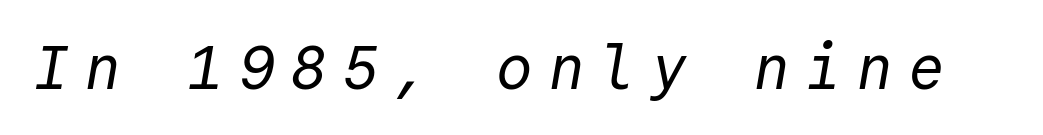
The image shows 62 px regular-weight sans-serif type, monospaced; set unusually wide letter spacing (+0.23 em), not underlined; a medium x-height.
